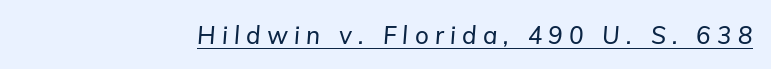
Look at the tracking — it's clearly loosened, letters drifting apart. Compared with undecorated copy, this sample adds a rule below the words. Does the lettering tilt? It does — this is italic.
